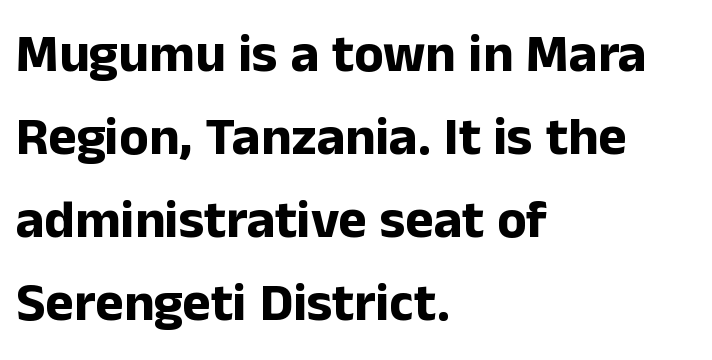
Q: Is the text bold? A: Yes.
Q: Is the text italic (slanted)? A: No, it is upright.
Q: Is the typeface a serif or a sans-serif typeface? A: Sans-serif.
Q: Is the text underlined? A: No.
Q: How is the paragraph aligned? A: Left-aligned.
Q: Is the spacing between letters normal or unusually wide? A: Normal.
Q: Is the spacing between lines tight, normal or loose? A: Normal.
Q: Width (condensed, normal, or wide)? A: Normal.
Q: Stroke contrast? A: Low.
Q: x-height? A: Medium.
Q: Monospaced? A: No.
